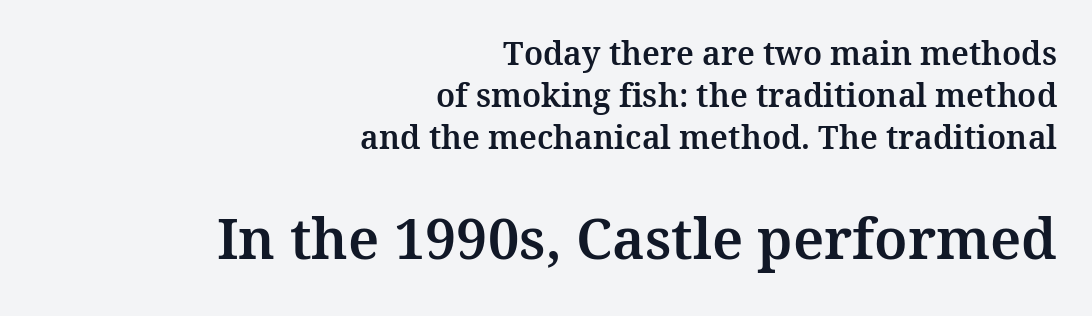
{"serif": "yes", "italic": "no", "width": "normal", "stroke_contrast": "medium", "x_height": "medium", "monospaced": "no", "underline": "no", "align": "right", "line_spacing": "normal", "line_spacing_ratio": 1.32, "letter_spacing": "normal", "letter_spacing_em": 0.0, "larger_block": "second", "size_ratio": 1.75, "glyph_px": 56}
